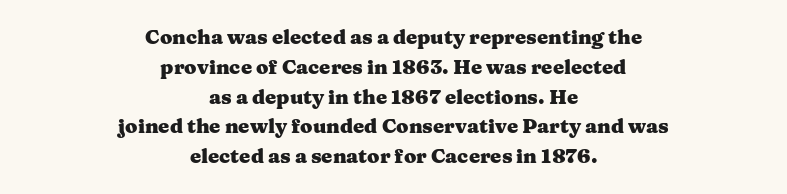
{"italic": "no", "bold": "yes", "underline": "no", "align": "center", "line_spacing": "normal", "line_spacing_ratio": 1.49, "letter_spacing": "normal", "letter_spacing_em": 0.0, "glyph_px": 20}
